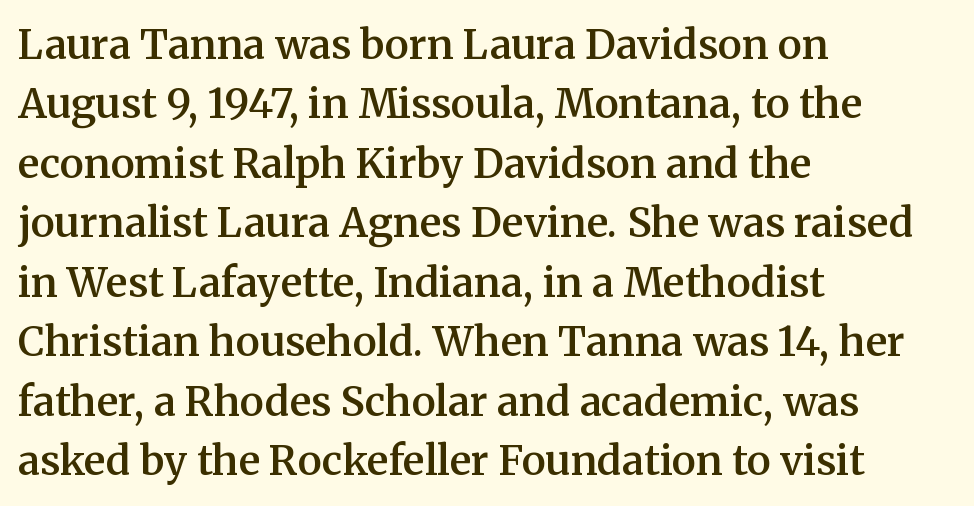
The image shows 41 px semibold serif type, upright; set left-aligned, normal line spacing (1.45x), normal letter spacing, not underlined; medium stroke contrast and a medium x-height.
